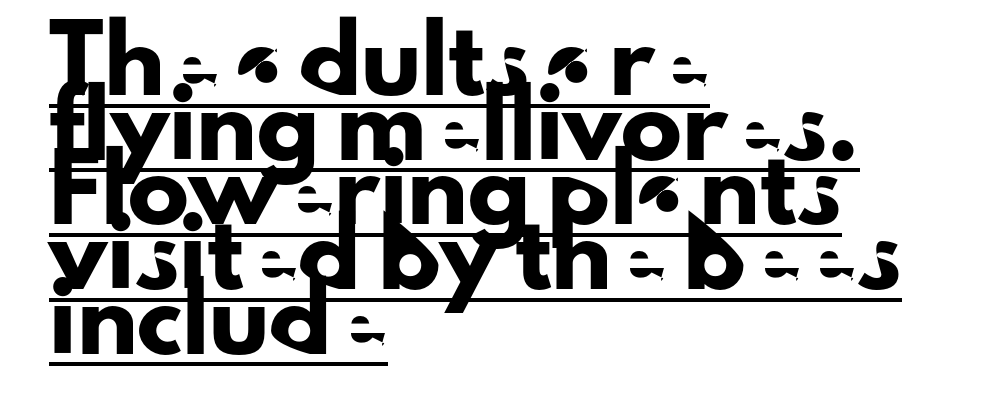
{"serif": "no", "italic": "no", "width": "normal", "stroke_contrast": "low", "x_height": "small", "monospaced": "no", "underline": "yes", "align": "left", "line_spacing": "tight", "line_spacing_ratio": 1.06, "letter_spacing": "normal", "letter_spacing_em": 0.0, "glyph_px": 61}
